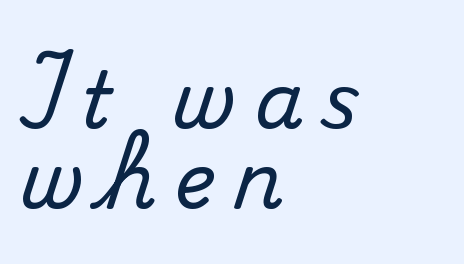
The image shows 78 px serif type; set left-aligned, tight line spacing (1.02x), unusually wide letter spacing (+0.23 em), not underlined; medium stroke contrast and a small x-height.
